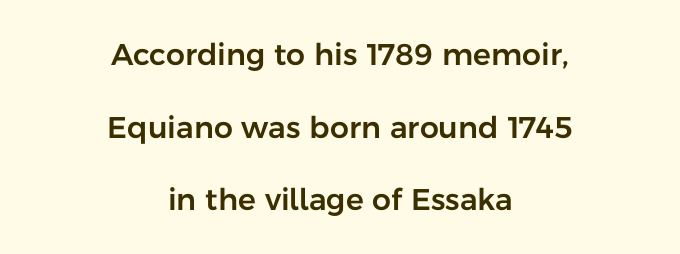
Interline gaps are noticeably wide in this sample. Vertical strokes here are truly vertical. These lines are rendered in a variable-pitch font. I'd call this a sans setting — the letters go barefoot. Between one letter and the next there's only the usual sliver of space.
